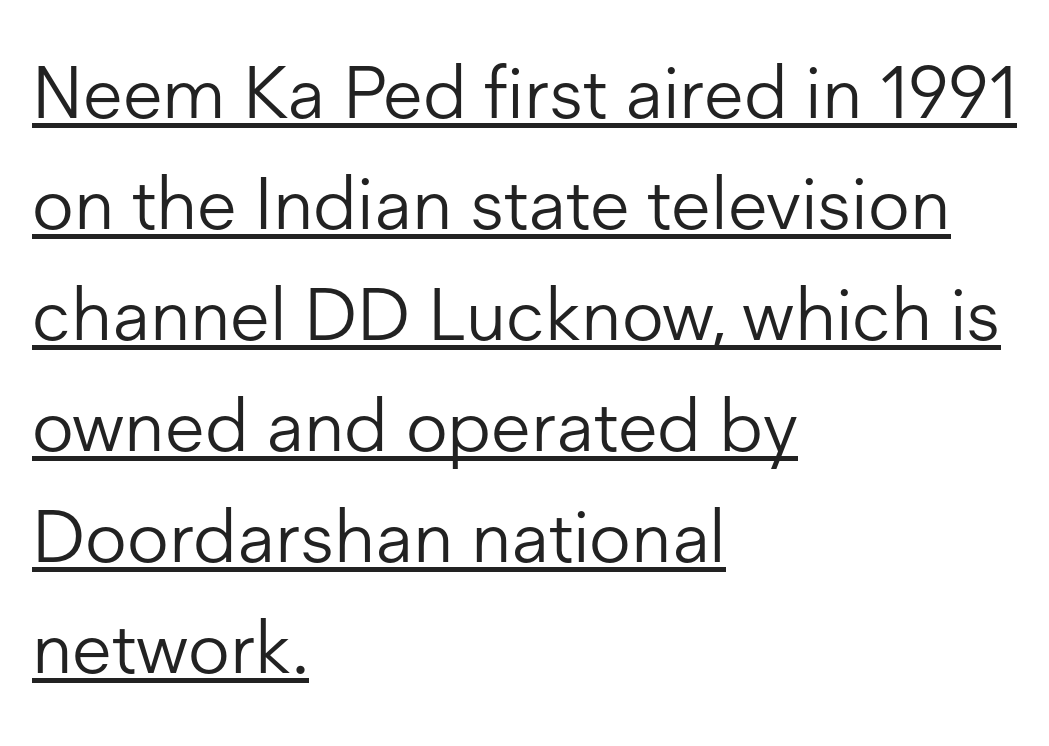
The text was rendered using a sans face with plain stroke endings. Every word sits above its own underline. Quick note: interline space is typical. The strokes are not fattened; the text isn't bold. Think of a printed novel: that variable character pitch is what you see here. It's the straight-up-and-down kind of type.
